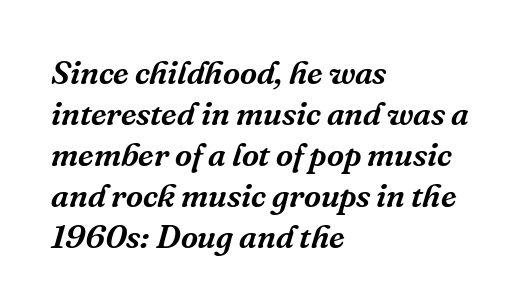
The image shows 33 px serif type, italic (leaning right); set left-aligned, line spacing 1.24x, normal letter spacing, not underlined; medium stroke contrast and a medium x-height.
